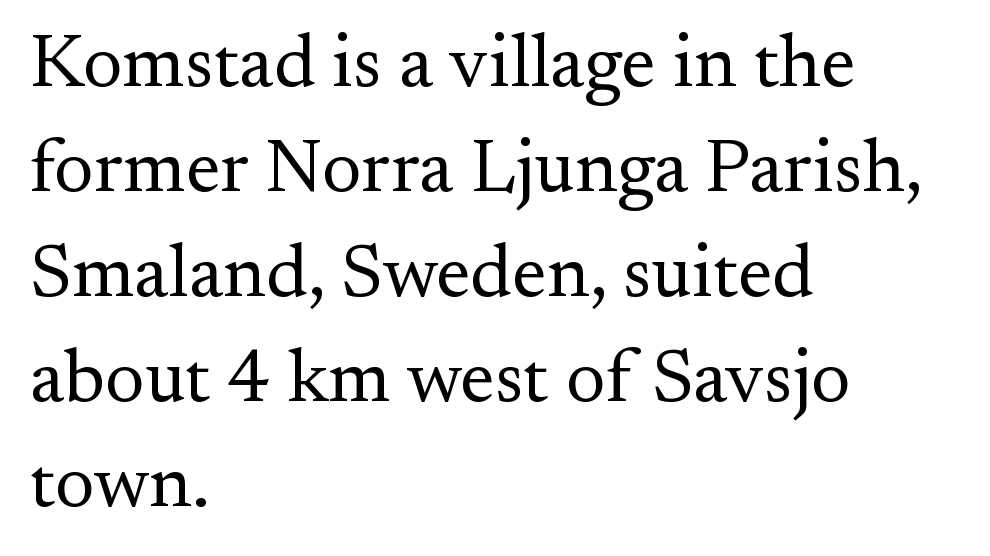
Q: Is the text bold? A: No.
Q: Is the text italic (slanted)? A: No, it is upright.
Q: Is the typeface a serif or a sans-serif typeface? A: Serif.
Q: Is the text underlined? A: No.
Q: How is the paragraph aligned? A: Left-aligned.
Q: Is the spacing between letters normal or unusually wide? A: Normal.
Q: Is the spacing between lines tight, normal or loose? A: Normal.
Q: Width (condensed, normal, or wide)? A: Normal.
Q: Stroke contrast? A: Medium.
Q: x-height? A: Small.
Q: Monospaced? A: No.
